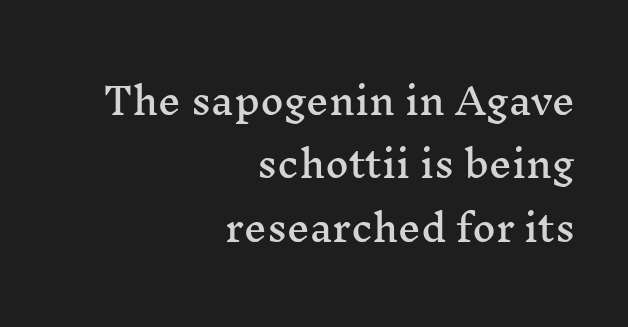
Q: Is the text italic (slanted)? A: No, it is upright.
Q: Is the typeface a serif or a sans-serif typeface? A: Serif.
Q: Is the text underlined? A: No.
Q: How is the paragraph aligned? A: Right-aligned.
Q: Is the spacing between letters normal or unusually wide? A: Normal.
Q: Width (condensed, normal, or wide)? A: Wide.
Q: Stroke contrast? A: Medium.
Q: x-height? A: Medium.
Q: Monospaced? A: No.
